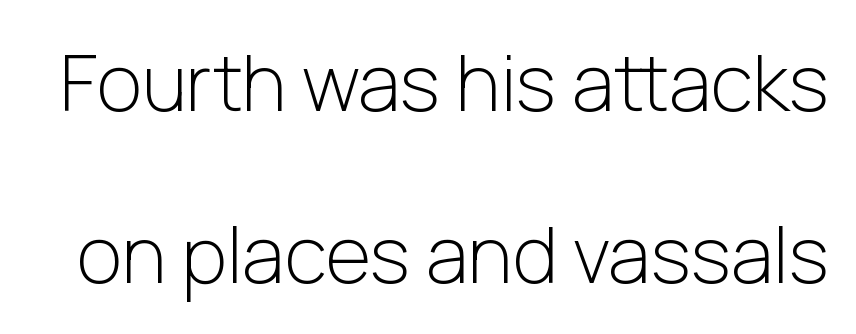
{"serif": "no", "italic": "no", "bold": "no", "weight": "light", "width": "normal", "stroke_contrast": "low", "x_height": "medium", "monospaced": "no", "underline": "no", "line_spacing": "loose", "line_spacing_ratio": 2.2, "letter_spacing": "normal", "letter_spacing_em": 0.0, "glyph_px": 78}
